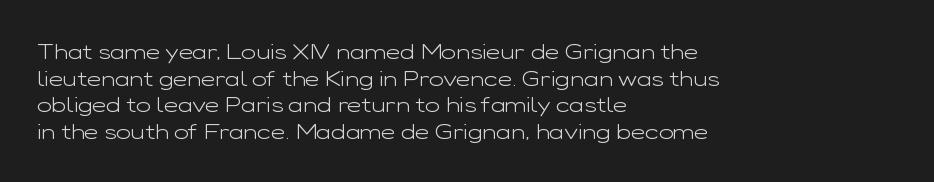
{"italic": "no", "bold": "no", "underline": "no", "align": "left", "line_spacing_ratio": 1.21, "letter_spacing": "normal", "letter_spacing_em": 0.0, "glyph_px": 22}
